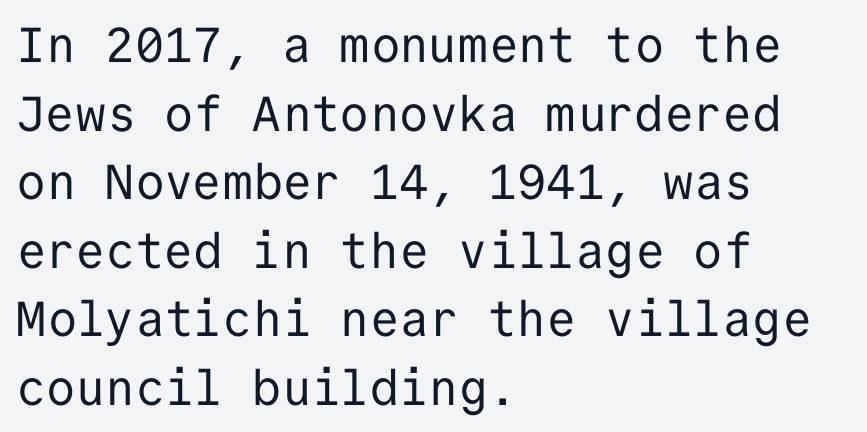
The image shows 49 px regular-weight sans-serif type, upright, monospaced; set left-aligned, normal line spacing (1.4x), normal letter spacing, not underlined; low stroke contrast and a medium x-height.
